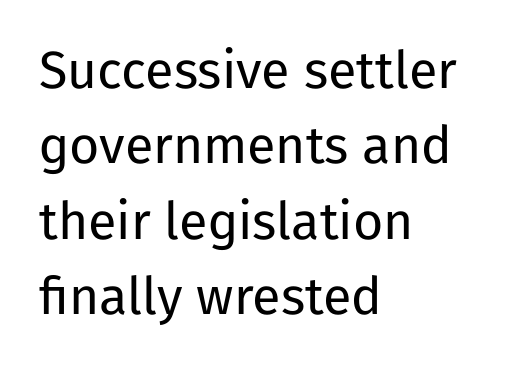
Q: Is the text bold? A: No.
Q: Is the text italic (slanted)? A: No, it is upright.
Q: Is the typeface a serif or a sans-serif typeface? A: Sans-serif.
Q: Is the text underlined? A: No.
Q: How is the paragraph aligned? A: Left-aligned.
Q: Is the spacing between letters normal or unusually wide? A: Normal.
Q: Is the spacing between lines tight, normal or loose? A: Normal.
Q: Width (condensed, normal, or wide)? A: Normal.
Q: Stroke contrast? A: Low.
Q: x-height? A: Medium.
Q: Monospaced? A: No.
